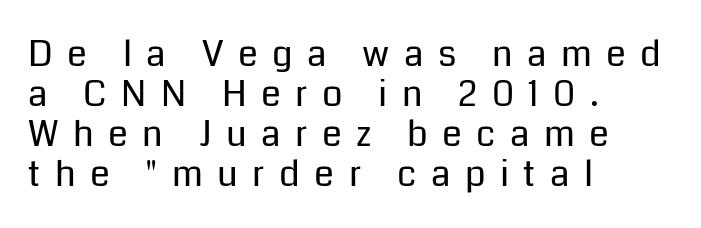
The image shows 36 px regular-weight sans-serif type, upright; set left-aligned, tight line spacing (1.11x), unusually wide letter spacing (+0.4 em), not underlined; low stroke contrast and a medium x-height.
